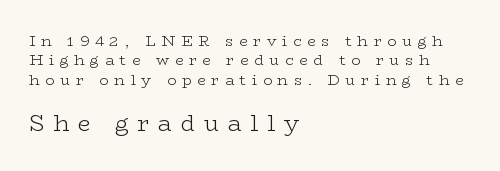
{"italic": "no", "bold": "no", "underline": "no", "align": "left", "line_spacing": "normal", "line_spacing_ratio": 1.29, "letter_spacing": "wide", "letter_spacing_em": 0.38, "larger_block": "second", "size_ratio": 1.53, "glyph_px": 23}
